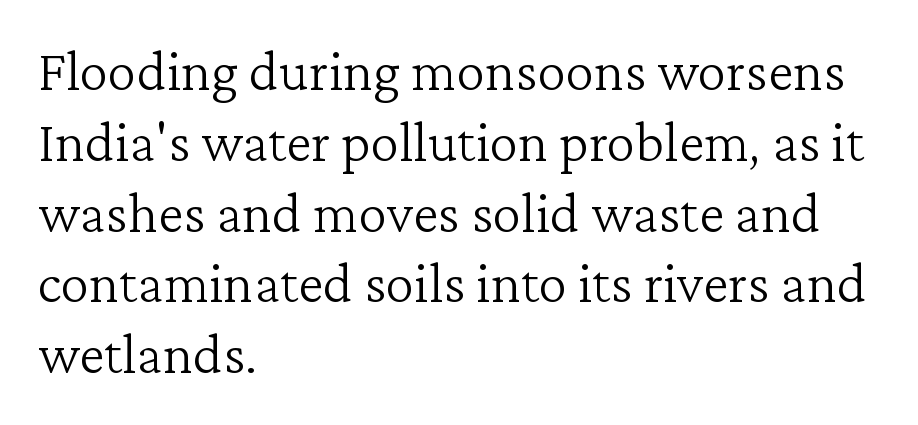
{"serif": "yes", "italic": "no", "bold": "no", "weight": "light", "width": "normal", "stroke_contrast": "low", "x_height": "medium", "monospaced": "no", "underline": "no", "align": "left", "line_spacing_ratio": 1.22, "letter_spacing": "normal", "letter_spacing_em": 0.0, "glyph_px": 58}
